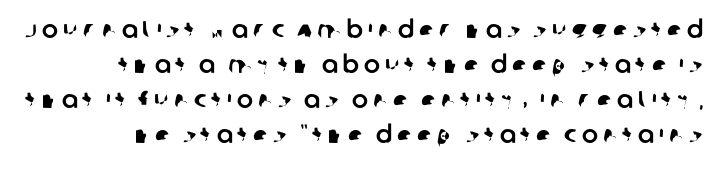
The image shows 24 px text type; set normal line spacing (1.46x), unusually wide letter spacing (+0.21 em), not underlined.
